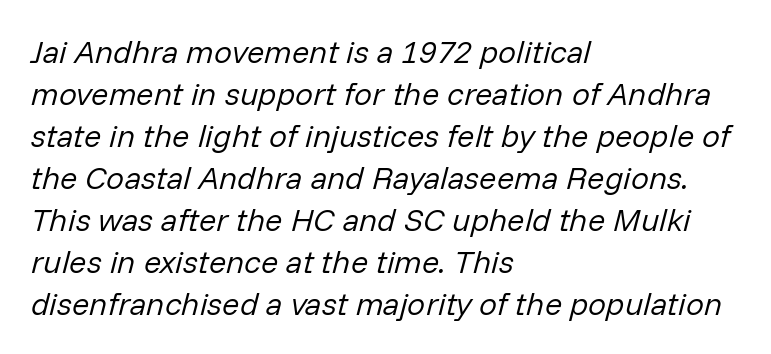
Q: Is the text bold? A: No.
Q: Is the text italic (slanted)? A: Yes, it leans right by about 14 degrees.
Q: Is the text underlined? A: No.
Q: How is the paragraph aligned? A: Left-aligned.
Q: Is the spacing between letters normal or unusually wide? A: Normal.
Q: Is the spacing between lines tight, normal or loose? A: Normal.
Q: Width (condensed, normal, or wide)? A: Normal.
Q: Stroke contrast? A: Low.
Q: x-height? A: Medium.
Q: Monospaced? A: No.
